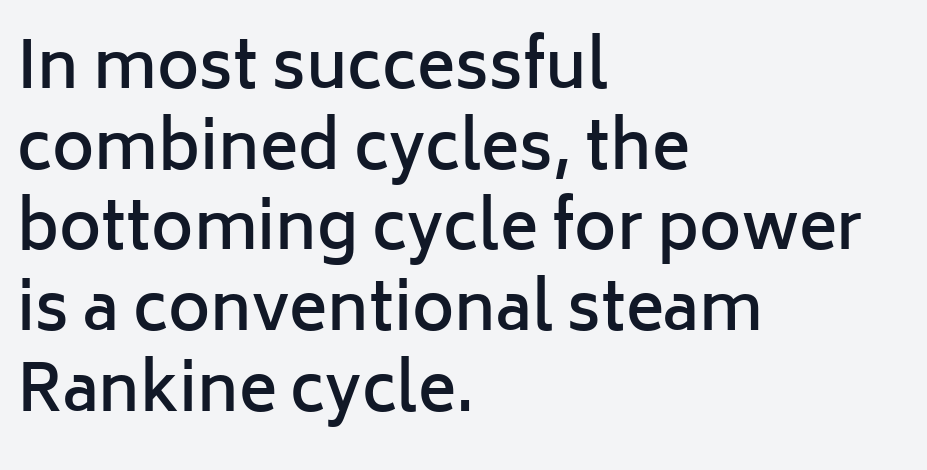
Type style note: lacks serifs. This is the in-between weight designers call semibold or demi. The ragged edge is on the right, which tells us the setting is flush left. Proportional: the letters do not fall into vertical columns. This is the regular roman posture of the typeface. The line texture is even and compact thanks to regular tracking.
